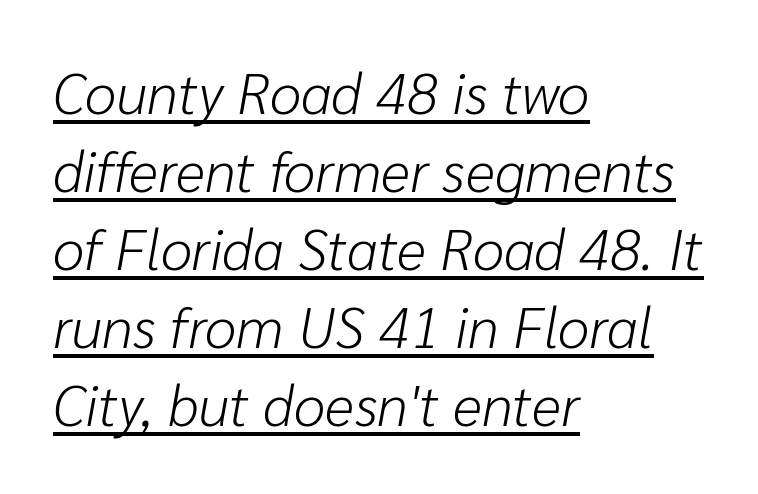
The text block is weighted toward the left margin, trailing off unevenly rightward. The letters are slanted; this is an italic face. This sample has the flowing, uneven cadence of proportional lettering. Is the letter spacing exaggerated? No — it looks like the ordinary default.
